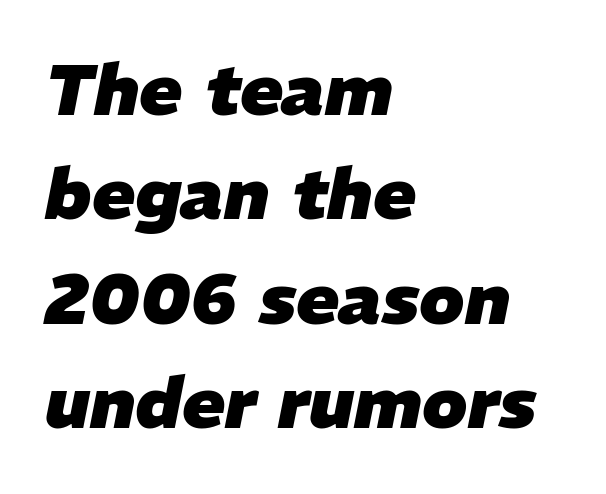
{"italic": "yes", "lean": "right", "slant_degrees": 11, "bold": "yes", "weight": "heavy", "width": "normal", "stroke_contrast": "low", "x_height": "medium", "monospaced": "no", "underline": "no", "align": "left", "line_spacing": "normal", "line_spacing_ratio": 1.47, "letter_spacing": "normal", "letter_spacing_em": 0.0, "glyph_px": 71}
